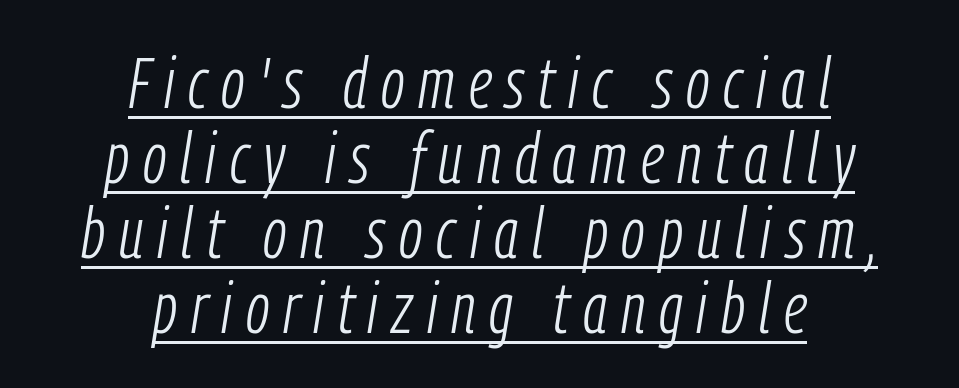
The typography opts for an oblique posture over an upright one. The face used here is proportionally spaced, like ordinary book or web type. The designer dialed line spacing down below the default. The paragraph shown floats in the horizontal middle. Check the space under the baseline: a stroke is drawn there.
